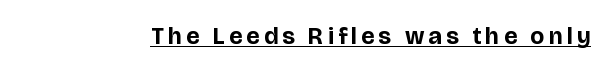
{"italic": "no", "bold": "yes", "underline": "yes", "glyph_px": 24}
